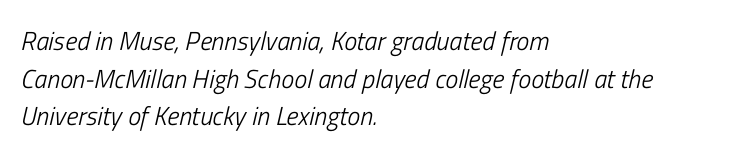
{"italic": "yes", "lean": "right", "slant_degrees": 13, "bold": "no", "underline": "no", "align": "left", "line_spacing": "normal", "line_spacing_ratio": 1.45, "letter_spacing": "normal", "letter_spacing_em": 0.0, "glyph_px": 26}
